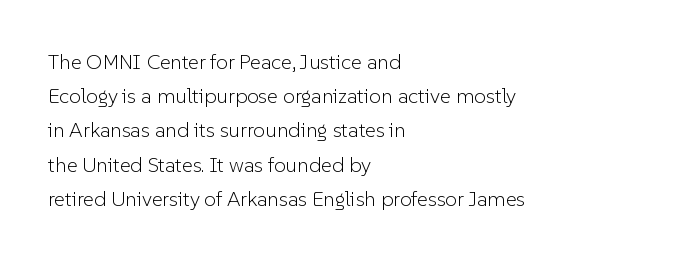
The image shows 21 px text type, upright; set left-aligned, normal line spacing (1.63x), normal letter spacing, not underlined.
